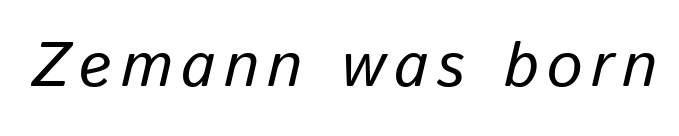
The image shows 63 px regular-weight type, italic (leaning right); set not underlined; low stroke contrast and a medium x-height.
